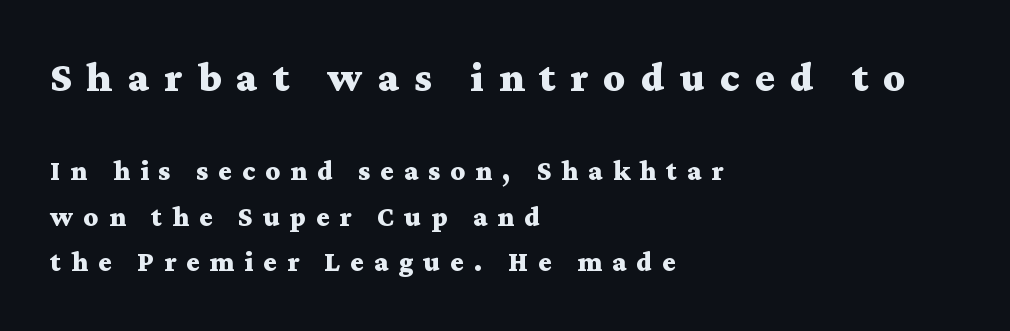
The image shows 42 px bold, wide serif type, upright; set left-aligned, normal line spacing (1.63x), unusually wide letter spacing (+0.36 em), not underlined; the first (top) block is 1.5x larger; medium stroke contrast and a medium x-height.
